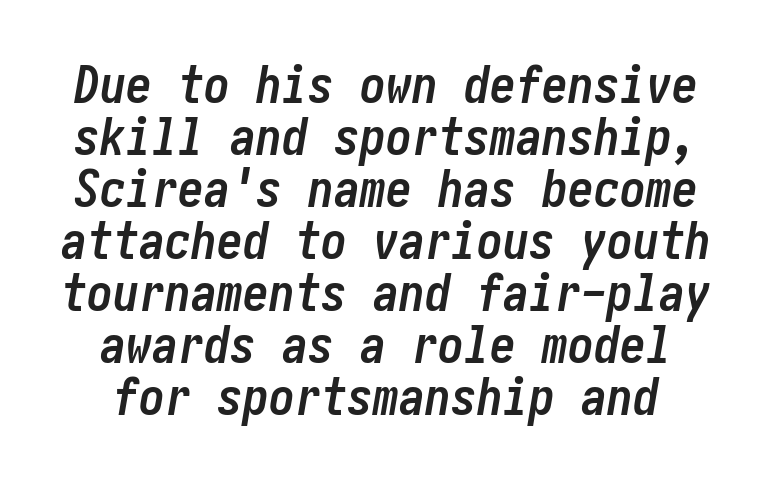
You could call the tracking neutral — neither tight nor loose. Italic: yes, the glyphs are oblique. Anything drawn beneath the words? Only blank space. Each new line begins almost immediately beneath the previous one. How heavy is the stroke? Heavy — this is a bold.
